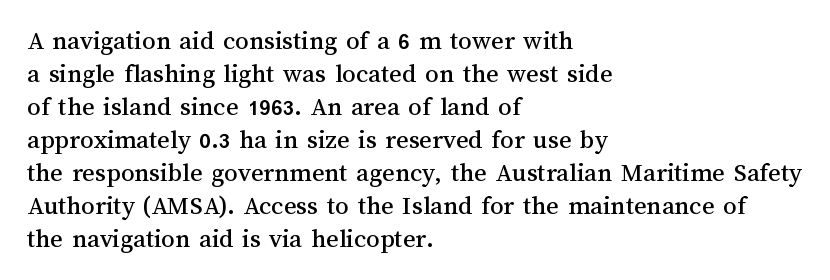
Q: Is the text italic (slanted)? A: No, it is upright.
Q: Is the text underlined? A: No.
Q: How is the paragraph aligned? A: Left-aligned.
Q: Is the spacing between letters normal or unusually wide? A: Normal.
